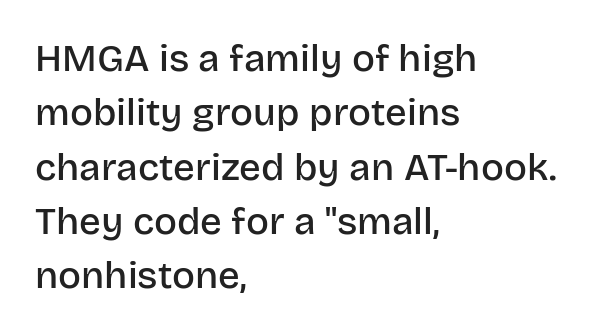
Q: Is the text bold? A: Semi-bold.
Q: Is the text italic (slanted)? A: No, it is upright.
Q: Is the typeface a serif or a sans-serif typeface? A: Sans-serif.
Q: Is the text underlined? A: No.
Q: How is the paragraph aligned? A: Left-aligned.
Q: Is the spacing between letters normal or unusually wide? A: Normal.
Q: Is the spacing between lines tight, normal or loose? A: Normal.
Q: Width (condensed, normal, or wide)? A: Normal.
Q: Stroke contrast? A: Low.
Q: x-height? A: Large.
Q: Monospaced? A: No.
